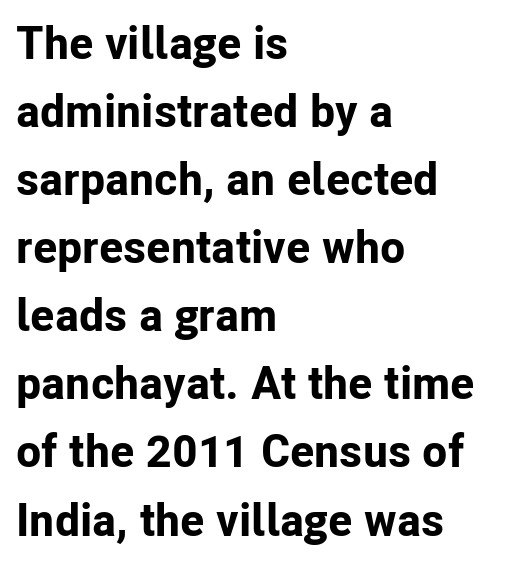
Q: Is the text bold? A: Yes.
Q: Is the text italic (slanted)? A: No, it is upright.
Q: Is the typeface a serif or a sans-serif typeface? A: Sans-serif.
Q: Is the text underlined? A: No.
Q: How is the paragraph aligned? A: Left-aligned.
Q: Is the spacing between letters normal or unusually wide? A: Normal.
Q: Is the spacing between lines tight, normal or loose? A: Normal.
Q: Width (condensed, normal, or wide)? A: Normal.
Q: Stroke contrast? A: Low.
Q: x-height? A: Medium.
Q: Monospaced? A: No.
